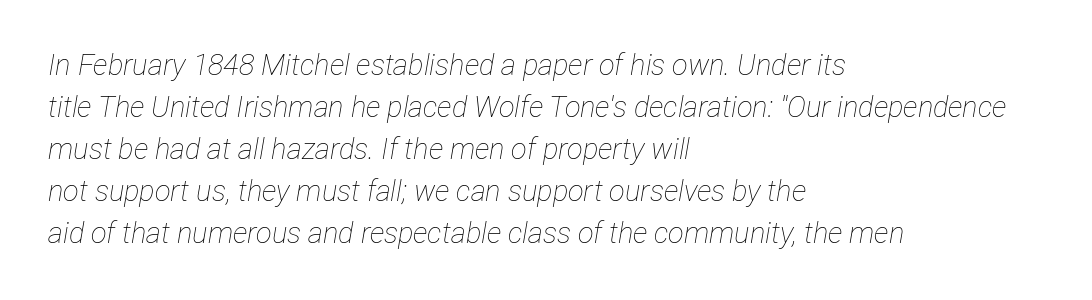
The image shows 29 px thin, condensed type, italic (leaning right); set left-aligned, normal line spacing (1.45x), normal letter spacing, not underlined; low stroke contrast and a medium x-height.
